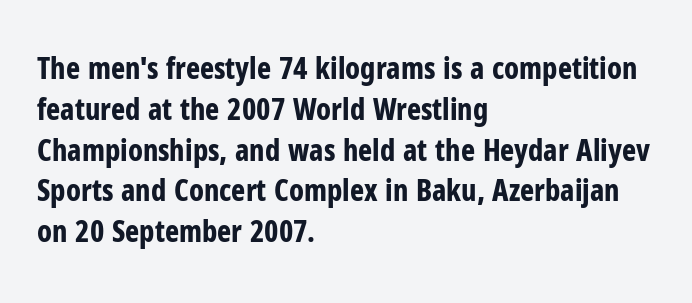
{"serif": "no", "italic": "no", "bold": "yes", "weight": "bold", "width": "condensed", "stroke_contrast": "low", "x_height": "medium", "monospaced": "no", "underline": "no", "align": "left", "line_spacing": "normal", "line_spacing_ratio": 1.36, "letter_spacing": "normal", "letter_spacing_em": 0.0, "glyph_px": 30}
